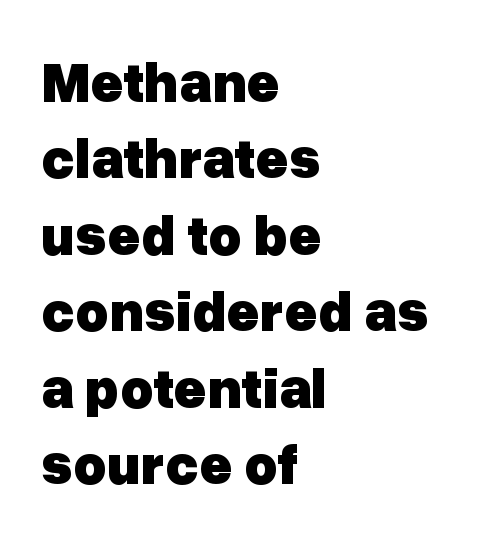
Q: Is the text bold? A: Yes.
Q: Is the text italic (slanted)? A: No, it is upright.
Q: Is the typeface a serif or a sans-serif typeface? A: Sans-serif.
Q: Is the text underlined? A: No.
Q: How is the paragraph aligned? A: Left-aligned.
Q: Is the spacing between letters normal or unusually wide? A: Normal.
Q: Is the spacing between lines tight, normal or loose? A: Normal.
Q: Width (condensed, normal, or wide)? A: Normal.
Q: Stroke contrast? A: Low.
Q: x-height? A: Medium.
Q: Monospaced? A: No.
